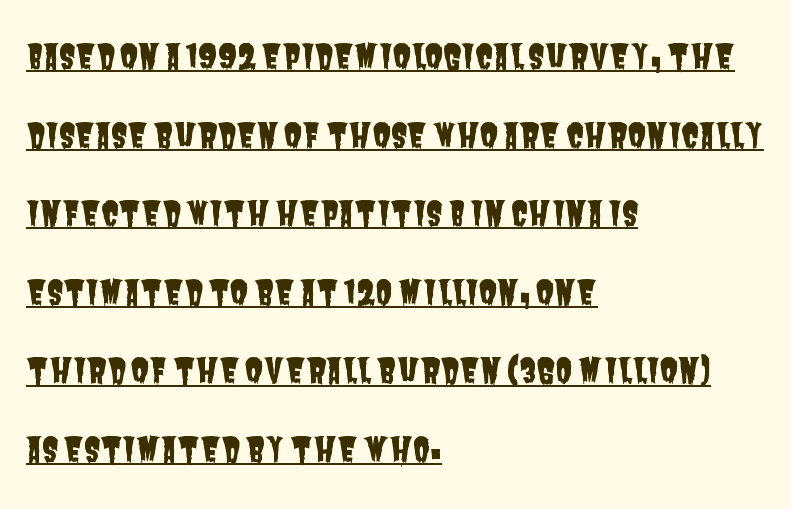
The image shows 33 px condensed sans-serif type; set left-aligned, loose line spacing (2.38x), normal letter spacing, underlined; low stroke contrast and a large x-height.
